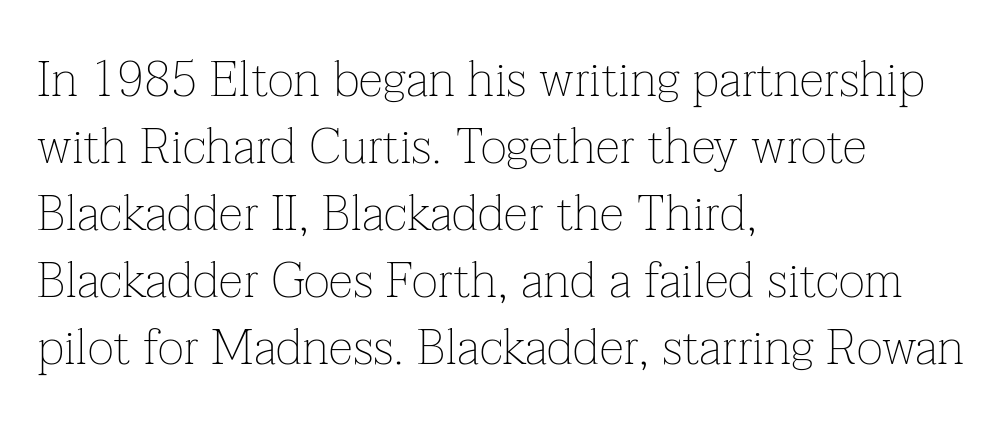
The image shows 50 px thin serif type, upright; set left-aligned, normal line spacing (1.34x), normal letter spacing, not underlined; low stroke contrast and a medium x-height.
